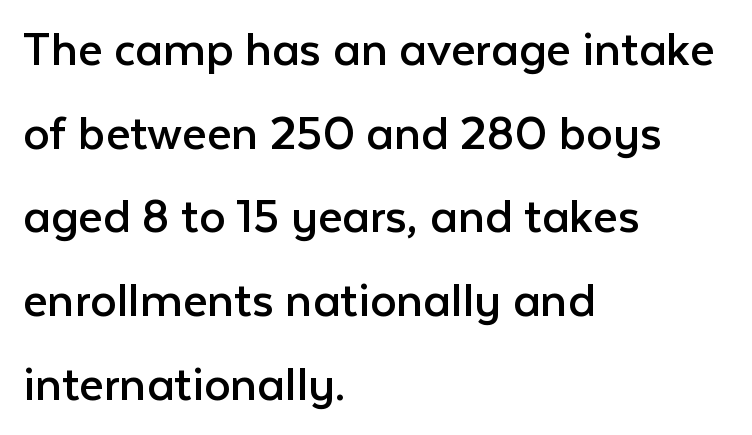
Q: Is the text bold? A: No.
Q: Is the text italic (slanted)? A: No, it is upright.
Q: Is the typeface a serif or a sans-serif typeface? A: Sans-serif.
Q: Is the text underlined? A: No.
Q: How is the paragraph aligned? A: Left-aligned.
Q: Is the spacing between letters normal or unusually wide? A: Normal.
Q: Is the spacing between lines tight, normal or loose? A: Normal.
Q: Width (condensed, normal, or wide)? A: Normal.
Q: Stroke contrast? A: Low.
Q: x-height? A: Medium.
Q: Monospaced? A: No.
